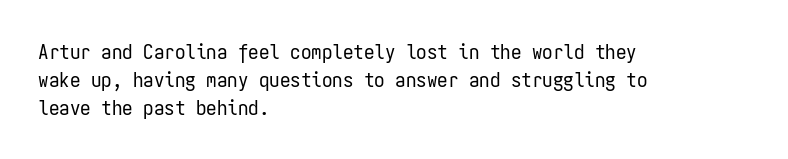
The image shows 21 px text type, upright; set left-aligned, normal line spacing (1.33x), normal letter spacing, not underlined.
